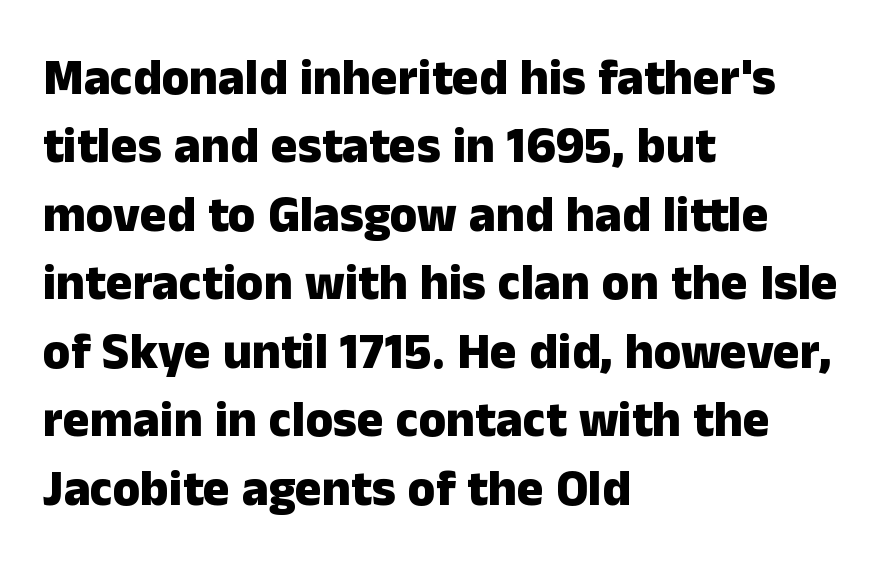
The compositor pushed each line to the left boundary. Spacing verdict: proportional, widths tailored to each character. There is no visible air inserted between adjacent glyphs. Ordinary non-slanted type is in use. What kind of face is this? One without serifs — a sans. The typesetting leans heavy: a genuine bold.
